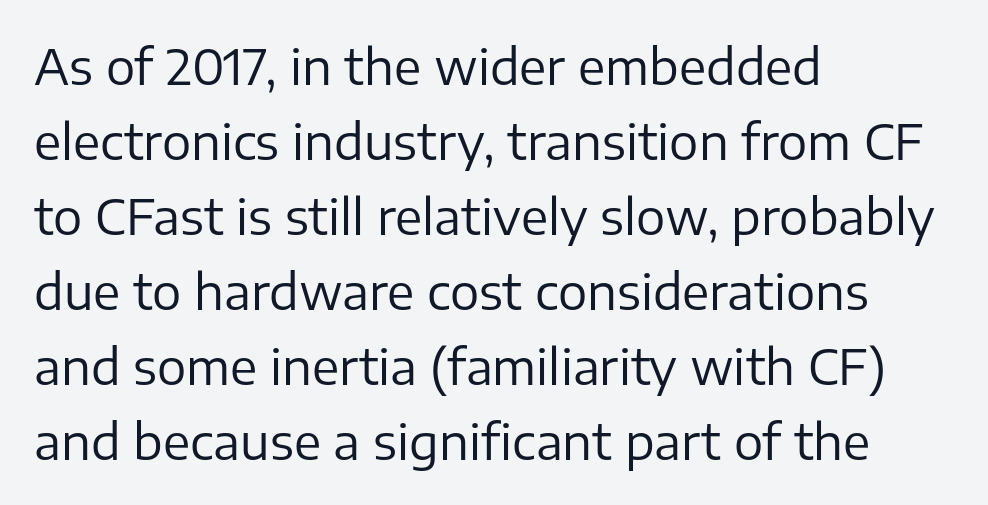
Q: Is the text bold? A: No.
Q: Is the text italic (slanted)? A: No, it is upright.
Q: Is the typeface a serif or a sans-serif typeface? A: Sans-serif.
Q: Is the text underlined? A: No.
Q: How is the paragraph aligned? A: Left-aligned.
Q: Is the spacing between letters normal or unusually wide? A: Normal.
Q: Is the spacing between lines tight, normal or loose? A: Normal.
Q: Width (condensed, normal, or wide)? A: Normal.
Q: Stroke contrast? A: Low.
Q: x-height? A: Medium.
Q: Monospaced? A: No.
